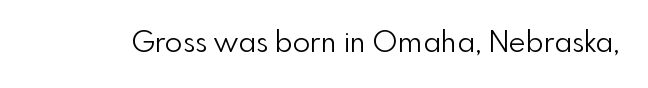
The image shows 29 px light sans-serif type, upright; set normal letter spacing, not underlined; a small x-height.
